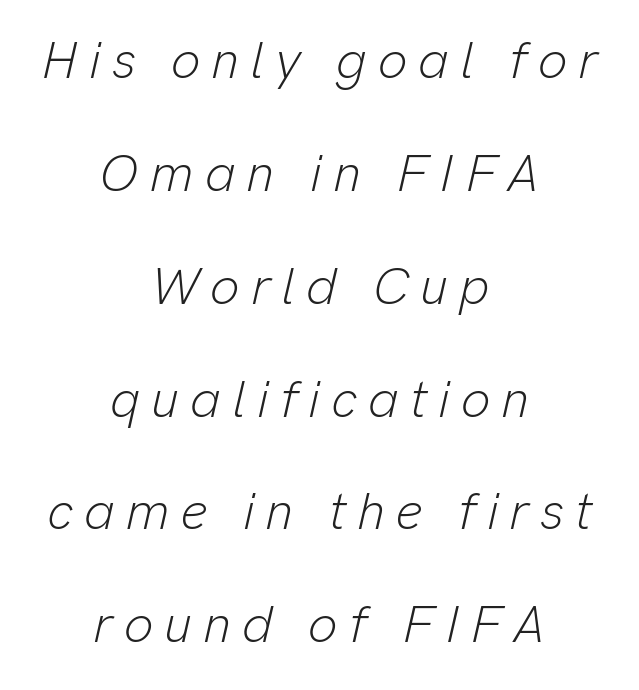
The face used here is proportionally spaced, like ordinary book or web type. Plain, unruled lines of type. Honestly, the letter spacing is so wide it's the main thing you notice. The passage is arranged like a title page — every line centered.
